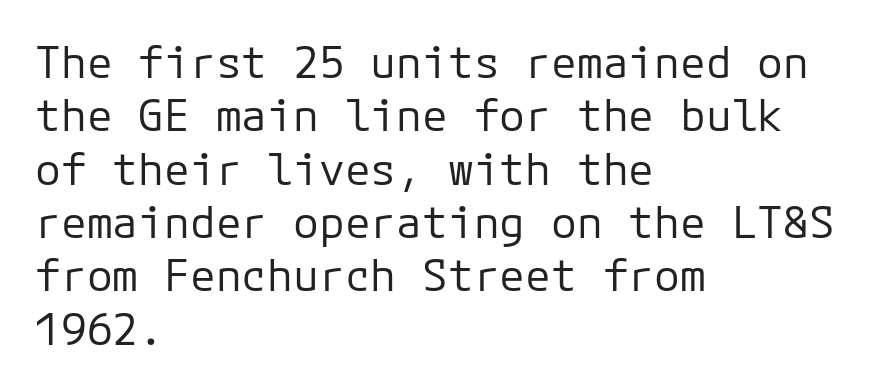
{"serif": "no", "italic": "no", "bold": "no", "weight": "regular", "width": "normal", "stroke_contrast": "low", "x_height": "medium", "underline": "no", "align": "left", "line_spacing_ratio": 1.24, "letter_spacing": "normal", "letter_spacing_em": 0.0, "glyph_px": 43}
